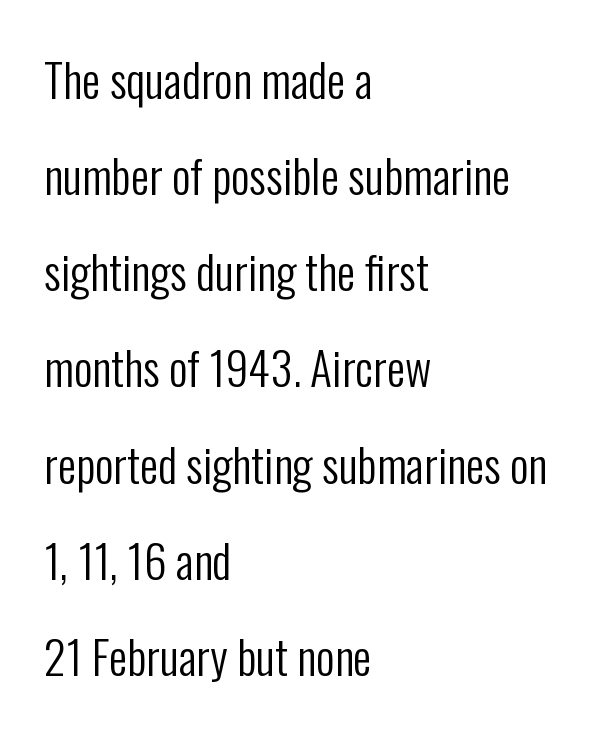
{"serif": "no", "italic": "no", "bold": "no", "weight": "regular", "width": "condensed", "stroke_contrast": "low", "x_height": "medium", "monospaced": "no", "underline": "no", "align": "left", "line_spacing": "loose", "line_spacing_ratio": 2.09, "letter_spacing": "normal", "letter_spacing_em": 0.0, "glyph_px": 46}
